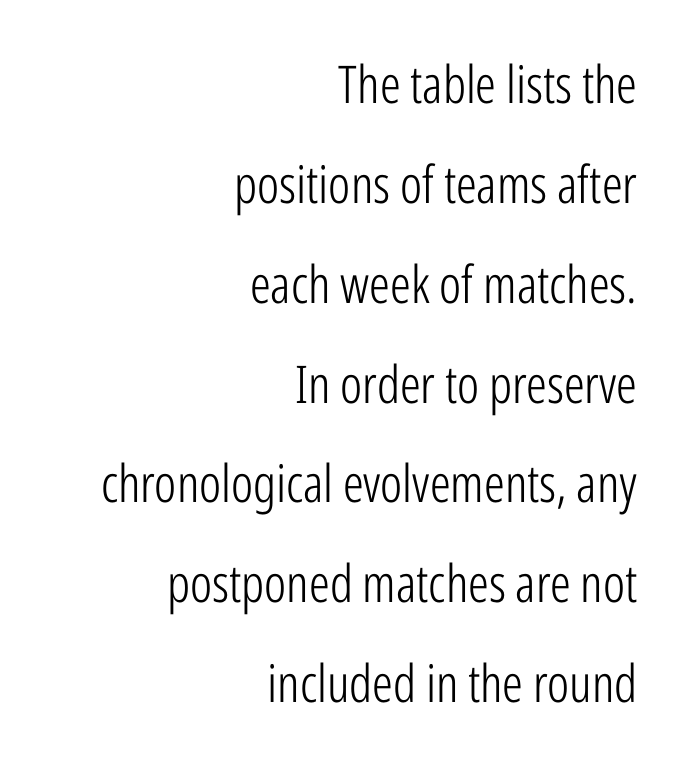
The image shows 52 px light, condensed sans-serif type, upright; set right-aligned, loose line spacing (1.92x), normal letter spacing, not underlined; low stroke contrast and a medium x-height.
